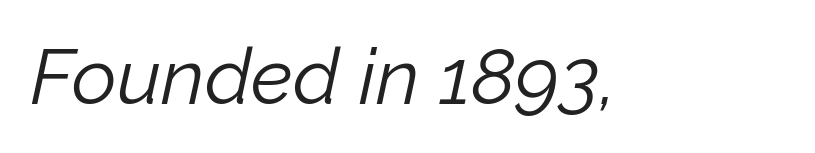
{"italic": "yes", "lean": "right", "slant_degrees": 12, "bold": "no", "weight": "light", "width": "normal", "stroke_contrast": "low", "x_height": "medium", "monospaced": "no", "underline": "no", "letter_spacing": "normal", "letter_spacing_em": 0.0, "glyph_px": 78}
